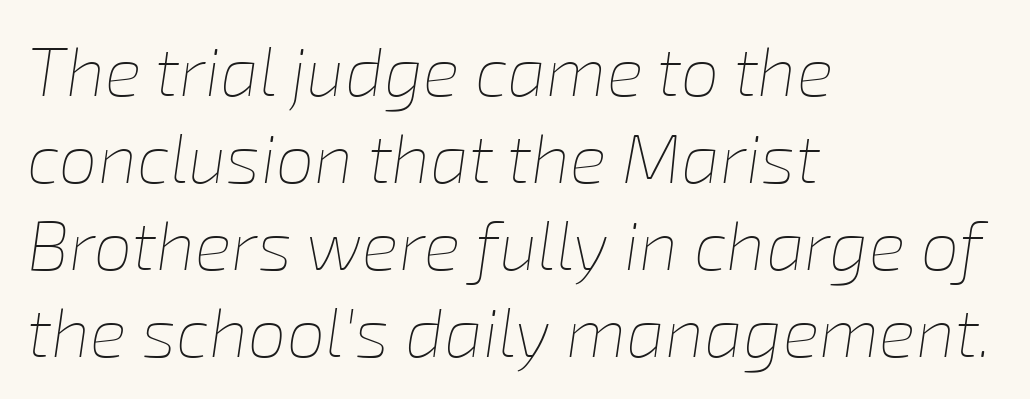
The image shows 69 px thin type, italic (leaning right); set left-aligned, normal line spacing (1.26x), normal letter spacing, not underlined; low stroke contrast and a medium x-height.
